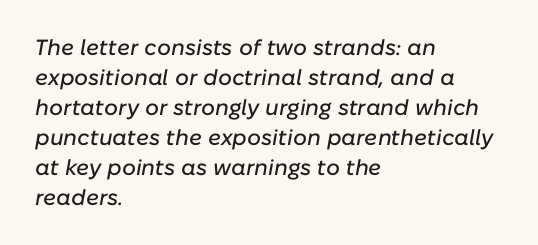
The image shows 22 px text type, italic (leaning right); set left-aligned, normal line spacing (1.36x), normal letter spacing, not underlined.
